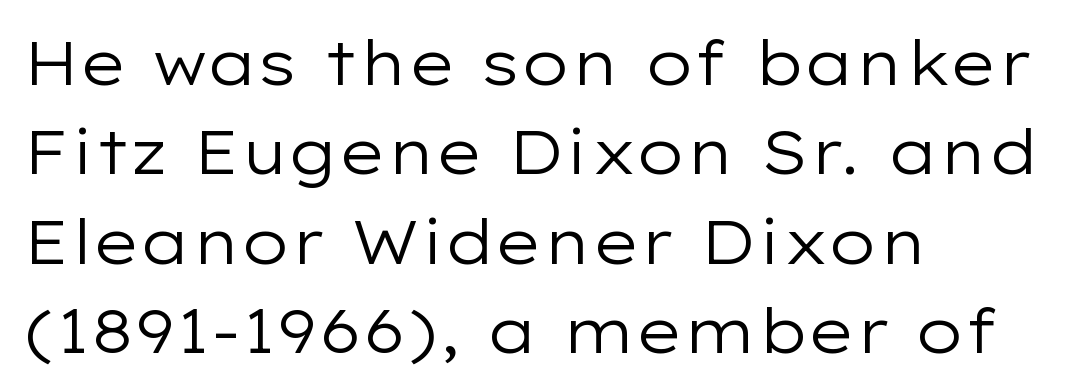
{"serif": "no", "italic": "no", "bold": "no", "weight": "regular", "width": "wide", "stroke_contrast": "low", "x_height": "medium", "monospaced": "no", "underline": "no", "align": "left", "line_spacing": "normal", "line_spacing_ratio": 1.44, "letter_spacing": "normal", "letter_spacing_em": 0.0, "glyph_px": 62}
